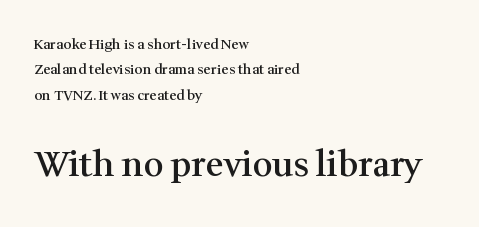
The image shows 35 px semibold serif type, upright; set left-aligned, line spacing 1.82x, normal letter spacing, not underlined; the second (bottom) block is 2.5x larger; medium stroke contrast and a medium x-height.
